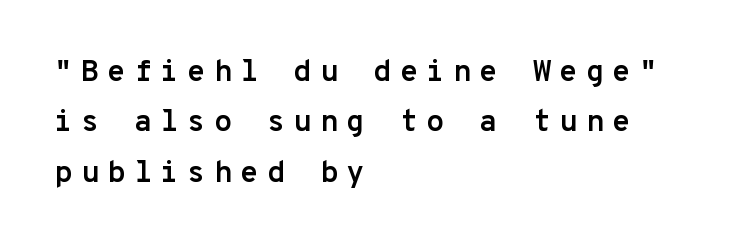
The image shows 30 px semibold sans-serif type, upright, monospaced; set left-aligned, normal line spacing (1.68x), unusually wide letter spacing (+0.27 em), not underlined; low stroke contrast and a medium x-height.
